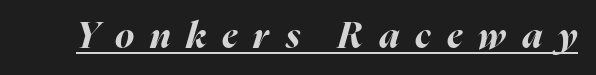
A typesetter would call this proportional, since set widths differ per character. A typesetter would mark this as italic. Spacing between characters has been opened up far beyond the box default. The passage shown is underscored from start to finish. Heft: maximum for text — a bold.
